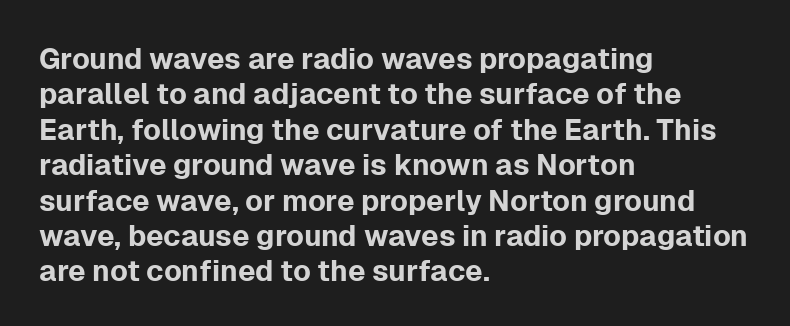
Horizontally, the lines are justified to the leading edge only. This sample uses plain, unmodified letter spacing. The text was rendered using a sans face with plain stroke endings. A typesetter would call this proportional, since set widths differ per character.
